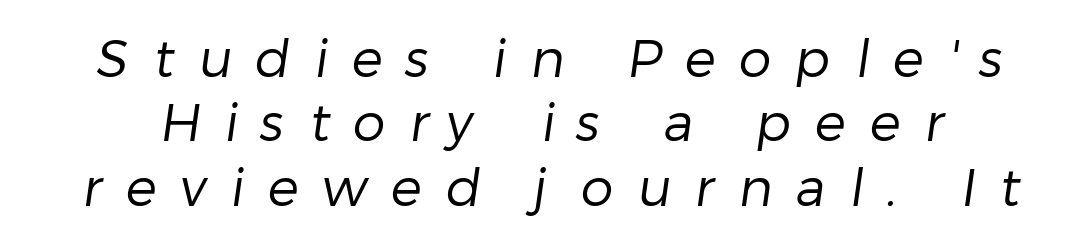
The image shows 52 px regular-weight sans-serif type; set line spacing 1.24x, unusually wide letter spacing (+0.46 em), not underlined; low stroke contrast and a medium x-height.
